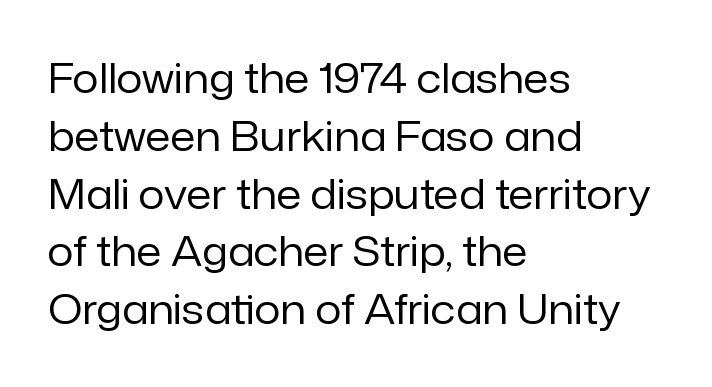
{"serif": "no", "italic": "no", "bold": "no", "weight": "regular", "width": "normal", "stroke_contrast": "low", "x_height": "medium", "monospaced": "no", "underline": "no", "align": "left", "line_spacing": "normal", "line_spacing_ratio": 1.41, "letter_spacing": "normal", "letter_spacing_em": 0.0, "glyph_px": 41}
